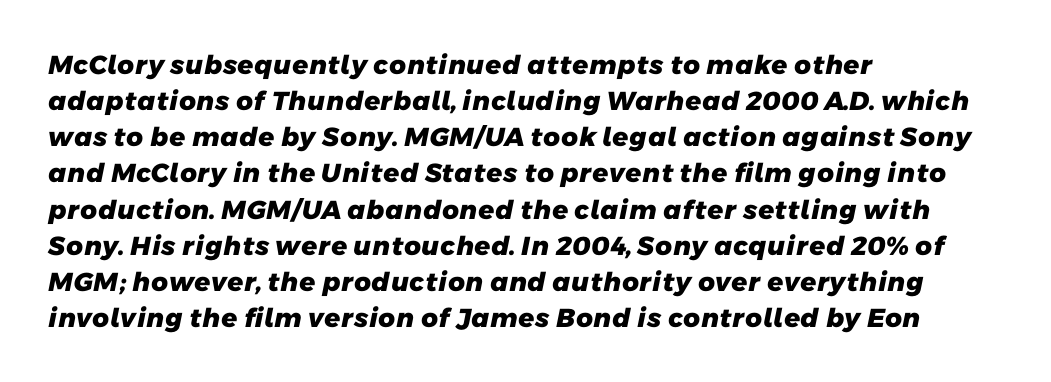
Q: Is the text bold? A: Yes.
Q: Is the text underlined? A: No.
Q: How is the paragraph aligned? A: Left-aligned.
Q: Is the spacing between letters normal or unusually wide? A: Normal.
Q: Is the spacing between lines tight, normal or loose? A: Normal.
